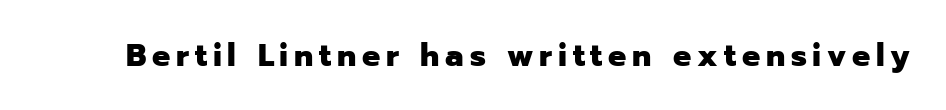
Q: Is the text bold? A: Yes.
Q: Is the text italic (slanted)? A: No, it is upright.
Q: Is the typeface a serif or a sans-serif typeface? A: Sans-serif.
Q: Is the text underlined? A: No.
Q: Width (condensed, normal, or wide)? A: Normal.
Q: Stroke contrast? A: Low.
Q: x-height? A: Medium.
Q: Monospaced? A: No.
